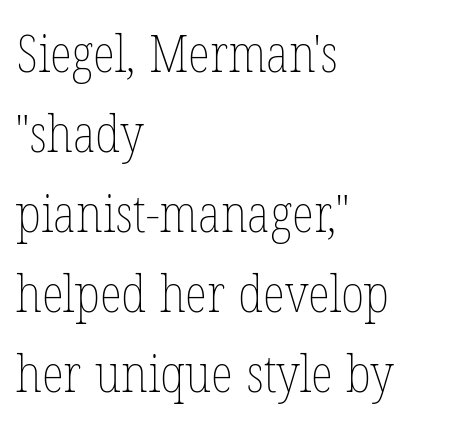
Q: Is the text bold? A: No.
Q: Is the text italic (slanted)? A: No, it is upright.
Q: Is the text underlined? A: No.
Q: How is the paragraph aligned? A: Left-aligned.
Q: Is the spacing between letters normal or unusually wide? A: Normal.
Q: Is the spacing between lines tight, normal or loose? A: Normal.
Q: Width (condensed, normal, or wide)? A: Condensed.
Q: Stroke contrast? A: Low.
Q: x-height? A: Medium.
Q: Monospaced? A: No.
